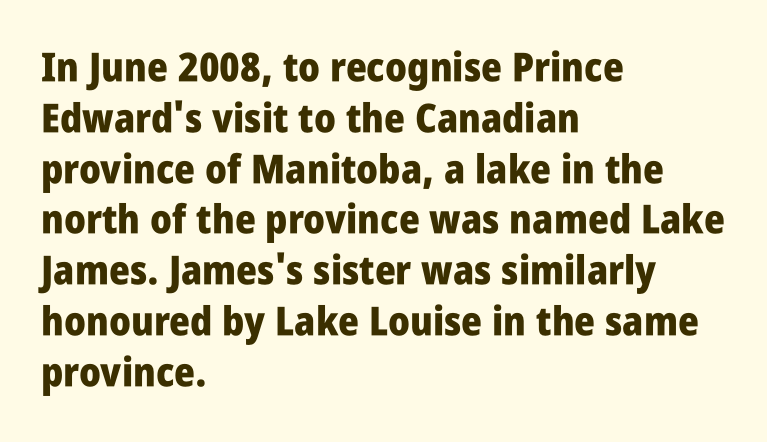
Summary of weight: heavy, a full bold. Rule under the text: the space is simply empty. Visually the block forms a straight wall on the left and a jagged coastline on the right. The letters carry no serifs — their stems end cleanly without finishing strokes. Does the leading feel generous? No, just average. Note the varied advance widths — an 'i' is clearly narrower than an 'm'.
